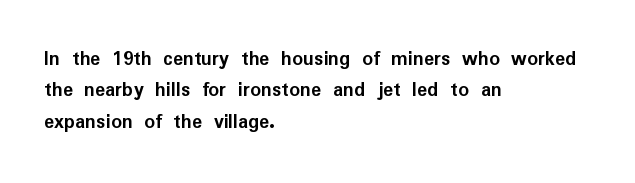
Q: Is the text bold? A: Yes.
Q: Is the text italic (slanted)? A: No, it is upright.
Q: Is the text underlined? A: No.
Q: How is the paragraph aligned? A: Left-aligned.
Q: Is the spacing between letters normal or unusually wide? A: Normal.
Q: Is the spacing between lines tight, normal or loose? A: Normal.
